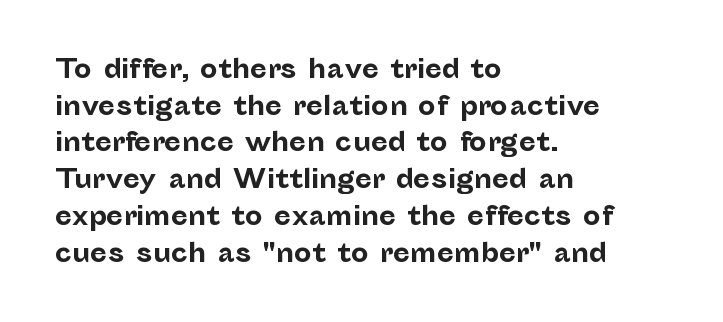
The image shows 25 px bold type, upright; set left-aligned, normal line spacing (1.47x), normal letter spacing, not underlined.
